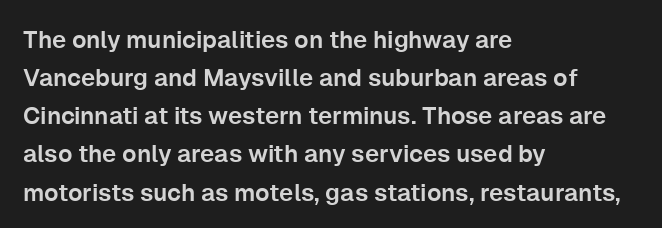
The image shows 24 px text type, upright; set left-aligned, normal line spacing (1.59x), normal letter spacing, not underlined.
